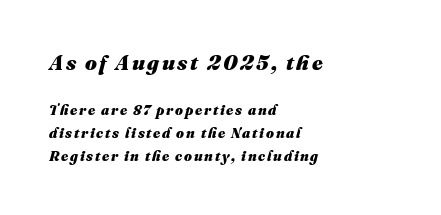
Does the copy run flush right? No — it runs flush left. Stroke thickness is high; the sample reads as a true bold. Rows of type keep a routine distance in the vertical direction. When letters slant like this, we call the style italic.
